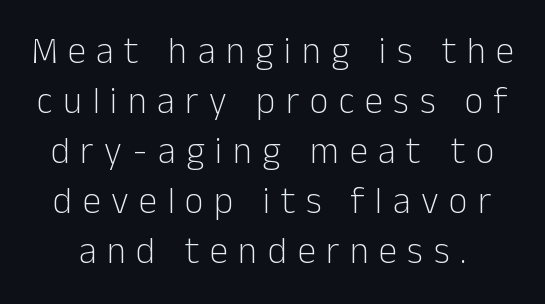
{"serif": "no", "italic": "no", "bold": "no", "weight": "light", "width": "normal", "stroke_contrast": "low", "x_height": "medium", "monospaced": "no", "underline": "no", "line_spacing": "normal", "line_spacing_ratio": 1.35, "letter_spacing": "wide", "letter_spacing_em": 0.28, "glyph_px": 37}
